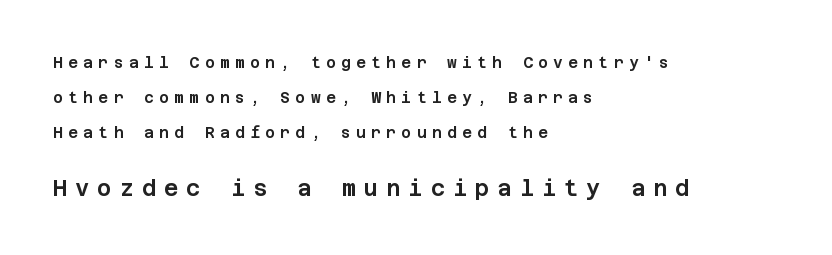
Glance below the letters and you will spot only blank space. Which chunk is bigger? The second one — the bottom block dwarfs the top. Honestly, the rows look like they've been pulled way apart. Where is the straight margin? On the left. When letters stand straight like this, we call the style roman or upright.
